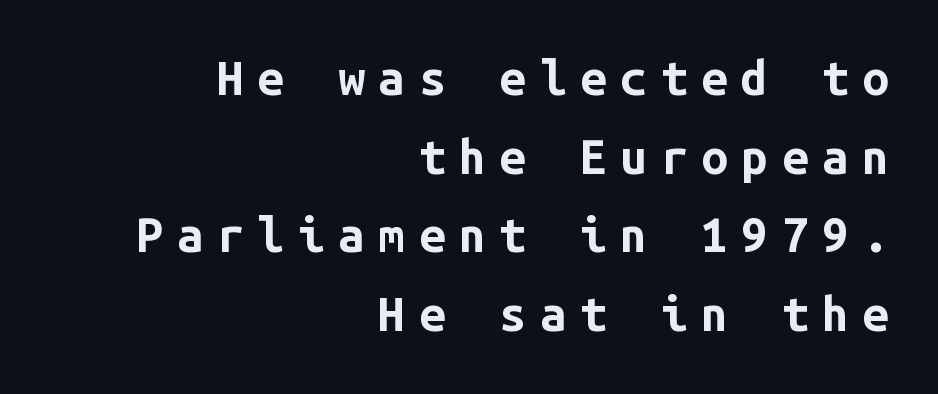
Look at the tracking — it's clearly loosened, letters drifting apart. Fixed-width glyphs throughout — classic coding-font behaviour. On the weight axis this lands at bold, roughly 700. The space directly below the letters is spotless. The text block is weighted toward the right margin, trailing off unevenly leftward. Compared with typical paragraphs, the rows here are spaced about the same.
